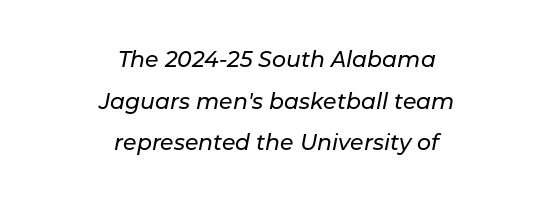
Q: Is the text italic (slanted)? A: Yes, it leans right by about 11 degrees.
Q: Is the text underlined? A: No.
Q: How is the paragraph aligned? A: Centered.
Q: Is the spacing between letters normal or unusually wide? A: Normal.
